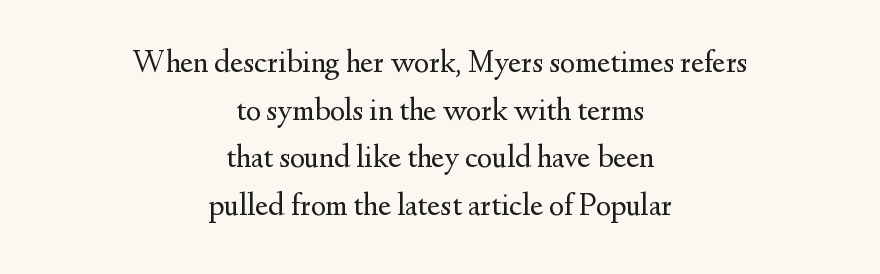
{"serif": "yes", "italic": "no", "bold": "no", "weight": "regular", "width": "normal", "stroke_contrast": "medium", "x_height": "small", "monospaced": "no", "underline": "no", "align": "center", "line_spacing": "normal", "line_spacing_ratio": 1.49, "letter_spacing": "normal", "letter_spacing_em": 0.0, "glyph_px": 32}
